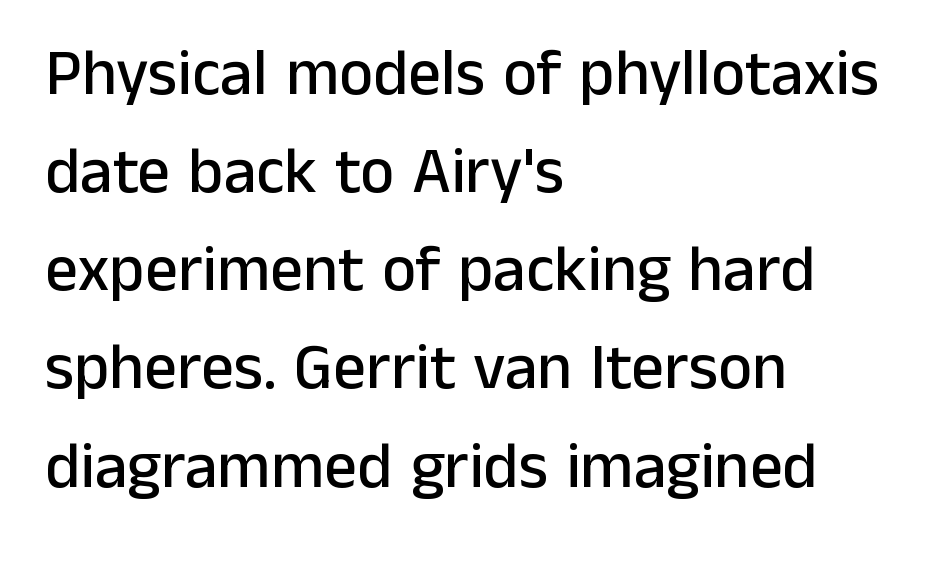
The image shows 65 px sans-serif type, upright; set left-aligned, normal line spacing (1.51x), normal letter spacing, not underlined; low stroke contrast and a medium x-height.
